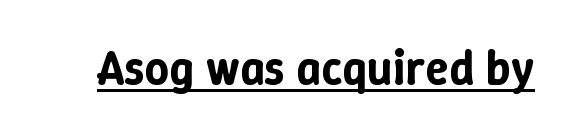
{"italic": "no", "width": "normal", "stroke_contrast": "low", "x_height": "medium", "monospaced": "no", "underline": "yes", "letter_spacing": "normal", "letter_spacing_em": 0.0, "glyph_px": 48}
